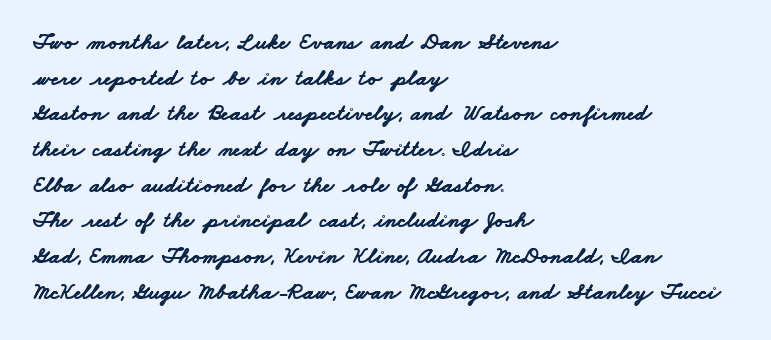
The lines are quadded left. How would I describe the line gaps? Plain and ordinary. The passage shown has conventional tracking throughout. Heft: maximum for text — a bold. The gap between lines stays unmarked.
